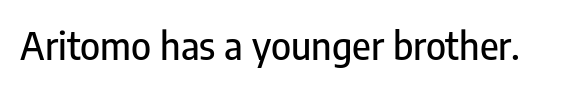
Font category for this specimen: sans-serif. These lines keep a tight, regular rhythm from letter to letter. Ascenders rise straight up at ninety degrees. The specimen omits any rule beneath the text block's lines. The letters advance in unequal steps, a hallmark of proportional type.
